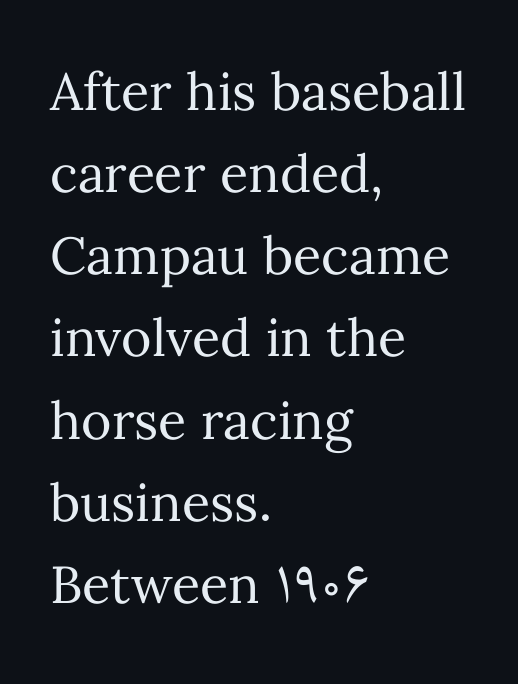
Q: Is the text bold? A: No.
Q: Is the text italic (slanted)? A: No, it is upright.
Q: Is the text underlined? A: No.
Q: How is the paragraph aligned? A: Left-aligned.
Q: Is the spacing between letters normal or unusually wide? A: Normal.
Q: Is the spacing between lines tight, normal or loose? A: Normal.
Q: Width (condensed, normal, or wide)? A: Normal.
Q: Stroke contrast? A: Medium.
Q: x-height? A: Medium.
Q: Monospaced? A: No.
